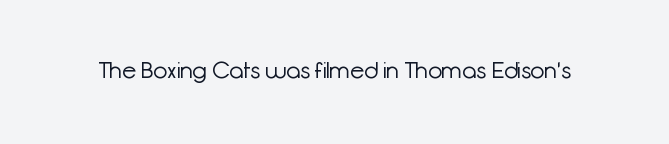
The type is set solid horizontally, with unmodified tracking. Words float on clear page, feet unadorned. A quiet, ordinary-to-light weight characterises the typeface. The type sits square on the baseline with zero lean.
